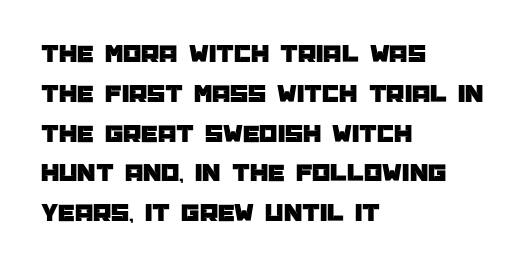
How would I describe the line gaps? Plain and ordinary. Does extra space separate the letters? No, they use regular spacing. These lines stack with their left ends in a neat column. Underlining? Definitely not there. Quick note: not italic, upright.
